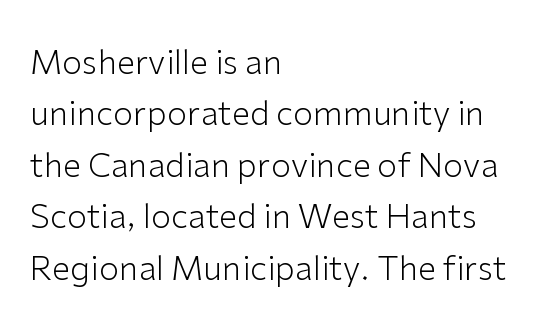
The face used here is proportionally spaced, like ordinary book or web type. The typeface chosen for these lines omits serifs. The passage shown is not bold in any degree. A clean baseline with only descenders dipping below it. The setting favours the left margin, as ordinary paragraphs usually do.
